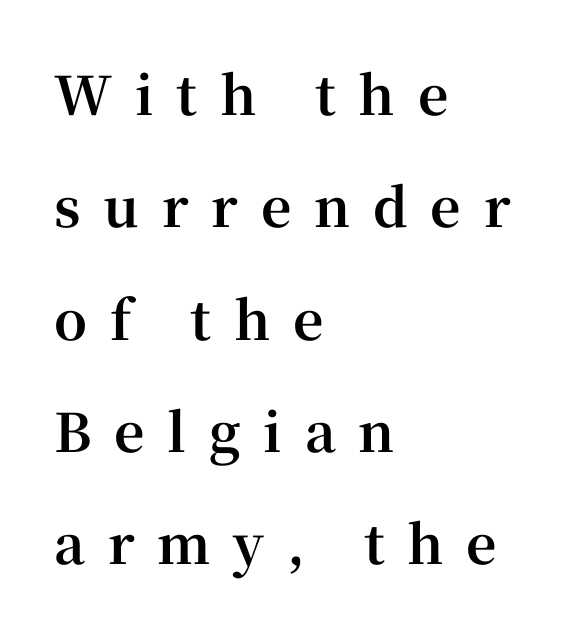
Q: Is the text bold? A: Yes.
Q: Is the text italic (slanted)? A: No, it is upright.
Q: Is the typeface a serif or a sans-serif typeface? A: Serif.
Q: Is the text underlined? A: No.
Q: How is the paragraph aligned? A: Left-aligned.
Q: Is the spacing between letters normal or unusually wide? A: Unusually wide.
Q: Is the spacing between lines tight, normal or loose? A: Loose.
Q: Width (condensed, normal, or wide)? A: Normal.
Q: Stroke contrast? A: High.
Q: x-height? A: Medium.
Q: Monospaced? A: No.
